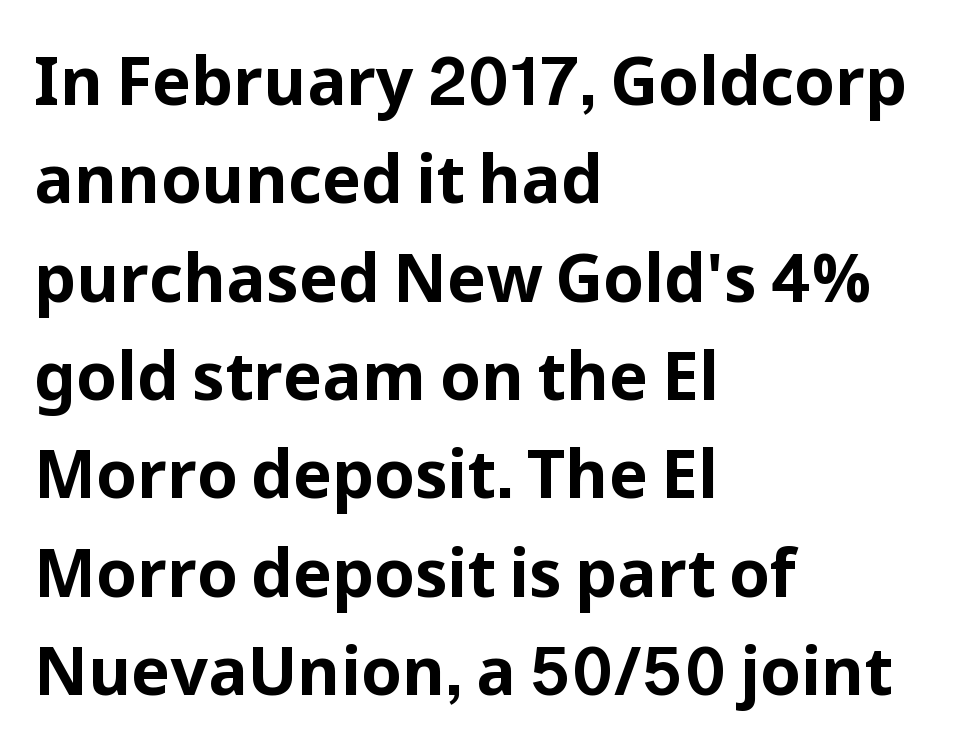
Students, observe: this is what conventionally led text looks like. Between one letter and the next there's only the usual sliver of space. This is the regular roman posture of the typeface. Bold? Absolutely — the strokes are thick and heavy. Short and long lines alike share a common starting point at left.
